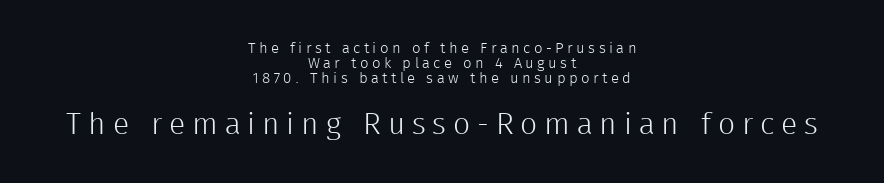
{"serif": "no", "italic": "no", "bold": "no", "weight": "light", "width": "normal", "stroke_contrast": "low", "x_height": "medium", "monospaced": "no", "underline": "no", "align": "center", "line_spacing": "tight", "line_spacing_ratio": 1.01, "letter_spacing": "wide", "letter_spacing_em": 0.23, "larger_block": "second", "size_ratio": 2.0, "glyph_px": 30}
